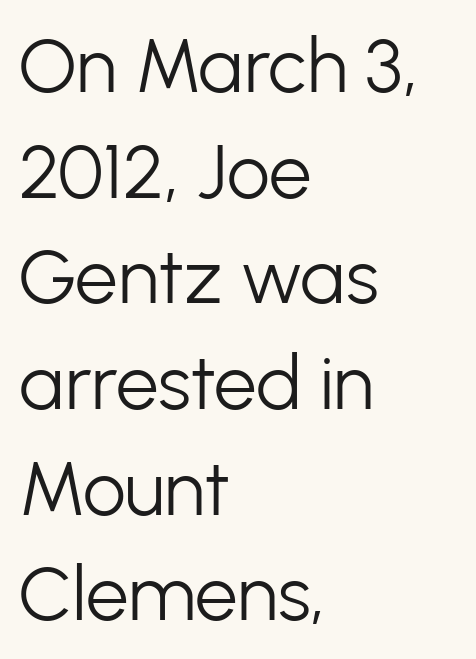
Q: Is the text bold? A: No.
Q: Is the text italic (slanted)? A: No, it is upright.
Q: Is the typeface a serif or a sans-serif typeface? A: Sans-serif.
Q: Is the text underlined? A: No.
Q: How is the paragraph aligned? A: Left-aligned.
Q: Is the spacing between letters normal or unusually wide? A: Normal.
Q: Is the spacing between lines tight, normal or loose? A: Normal.
Q: Width (condensed, normal, or wide)? A: Normal.
Q: Stroke contrast? A: Low.
Q: x-height? A: Medium.
Q: Monospaced? A: No.
